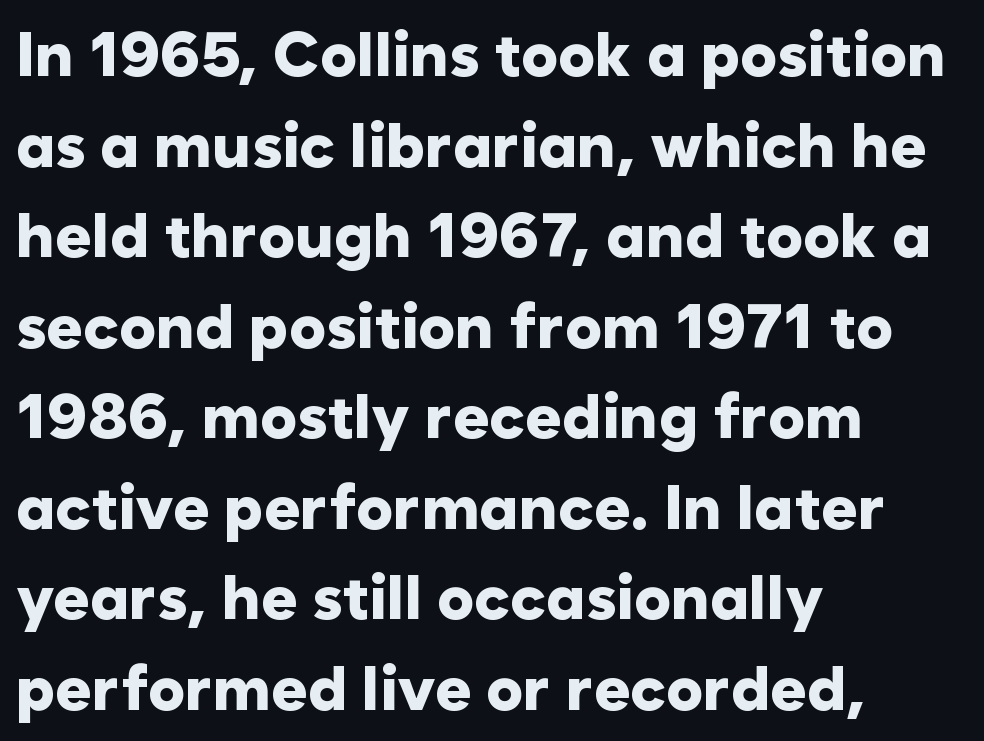
The image shows 62 px heavy sans-serif type, upright; set left-aligned, normal line spacing (1.46x), normal letter spacing, not underlined; low stroke contrast and a medium x-height.
